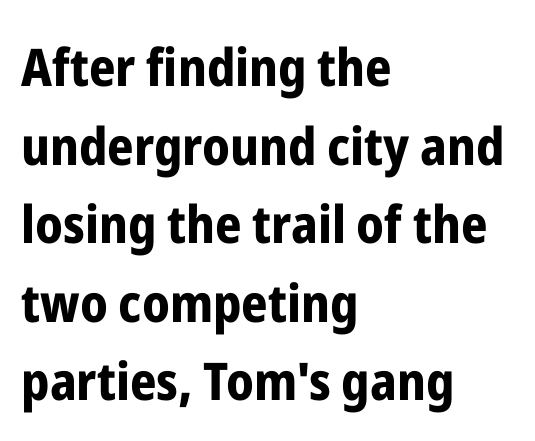
The image shows 52 px bold, condensed sans-serif type, upright; set left-aligned, normal line spacing (1.51x), normal letter spacing, not underlined; low stroke contrast and a medium x-height.
